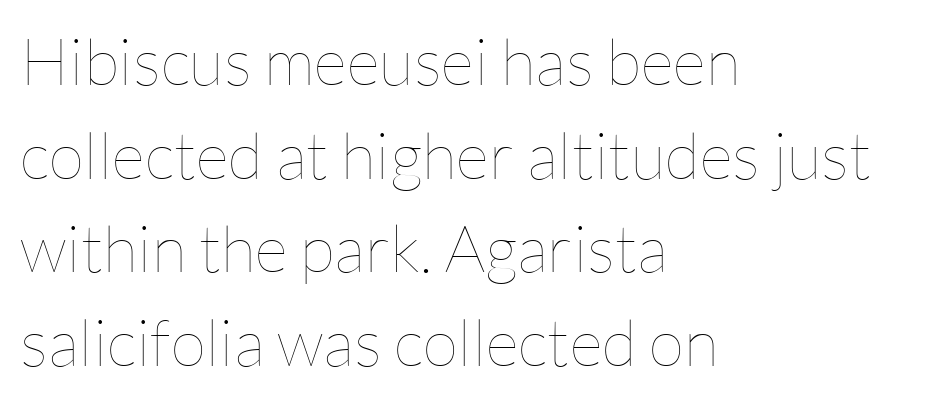
The image shows 65 px thin type, upright; set left-aligned, normal line spacing (1.44x), normal letter spacing, not underlined; low stroke contrast and a medium x-height.
